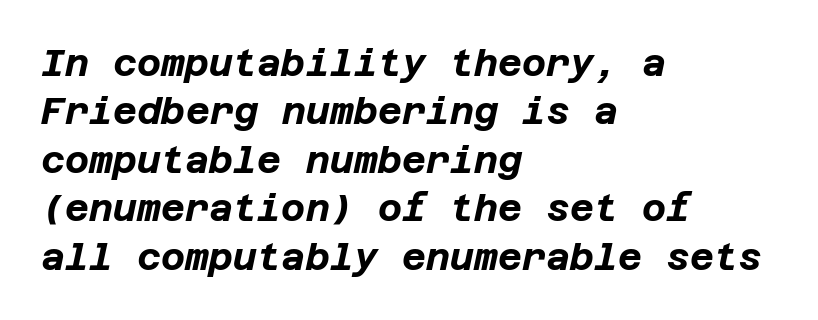
The image shows 37 px bold type, italic (leaning right); set left-aligned, normal line spacing (1.31x), normal letter spacing, not underlined; low stroke contrast and a large x-height.
